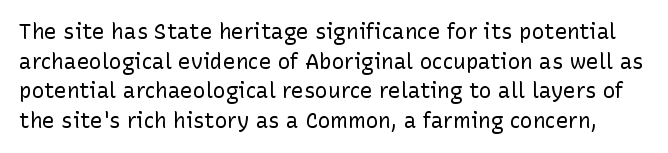
Q: Is the text bold? A: No.
Q: Is the text italic (slanted)? A: No, it is upright.
Q: Is the text underlined? A: No.
Q: Is the spacing between letters normal or unusually wide? A: Normal.
Q: Is the spacing between lines tight, normal or loose? A: Normal.
